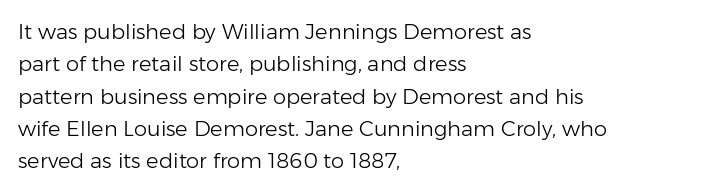
Q: Is the text bold? A: No.
Q: Is the text italic (slanted)? A: No, it is upright.
Q: Is the text underlined? A: No.
Q: How is the paragraph aligned? A: Left-aligned.
Q: Is the spacing between letters normal or unusually wide? A: Normal.
Q: Is the spacing between lines tight, normal or loose? A: Normal.
